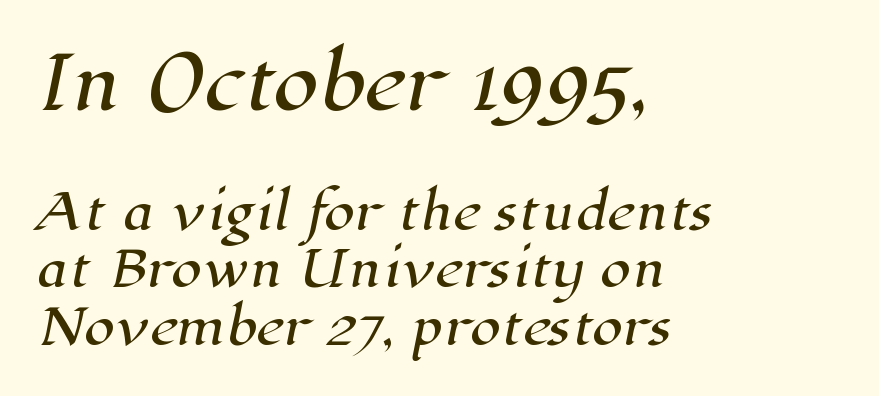
Q: Is the typeface a serif or a sans-serif typeface? A: Serif.
Q: Is the text underlined? A: No.
Q: How is the paragraph aligned? A: Left-aligned.
Q: Is the spacing between letters normal or unusually wide? A: Normal.
Q: Which block of text is set in a larger size, the first (top) or the second (bottom)? A: The first (top) one.
Q: Width (condensed, normal, or wide)? A: Normal.
Q: Stroke contrast? A: High.
Q: x-height? A: Medium.
Q: Monospaced? A: No.
